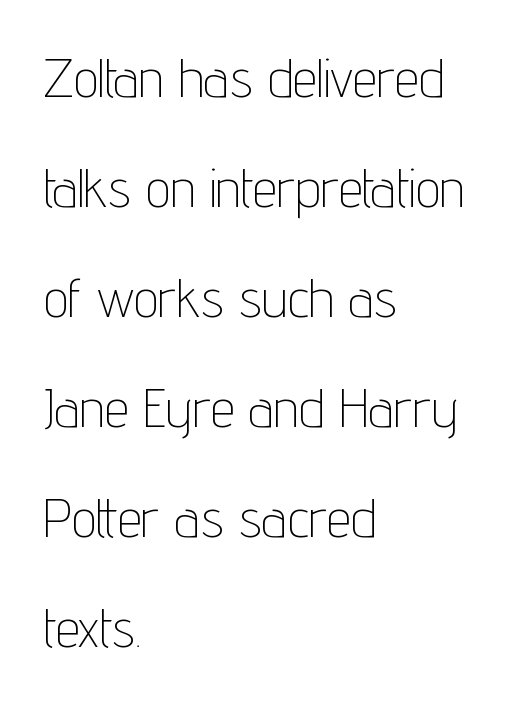
{"serif": "no", "italic": "no", "bold": "no", "weight": "thin", "width": "condensed", "stroke_contrast": "low", "x_height": "medium", "monospaced": "no", "underline": "no", "align": "left", "line_spacing": "loose", "line_spacing_ratio": 2.0, "letter_spacing": "normal", "letter_spacing_em": 0.0, "glyph_px": 55}
